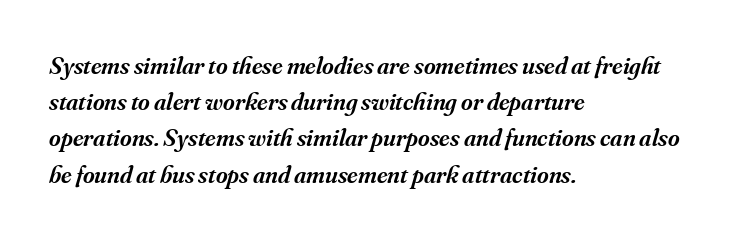
The image shows 25 px text type, italic (leaning right); set left-aligned, normal line spacing (1.45x), normal letter spacing, not underlined.
